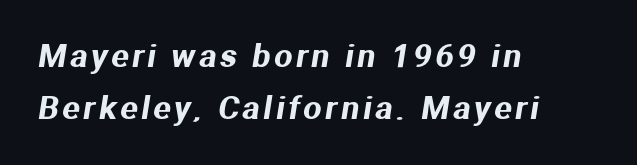
The image shows 32 px sans-serif type; set left-aligned, normal line spacing (1.64x), not underlined; medium stroke contrast and a medium x-height.
